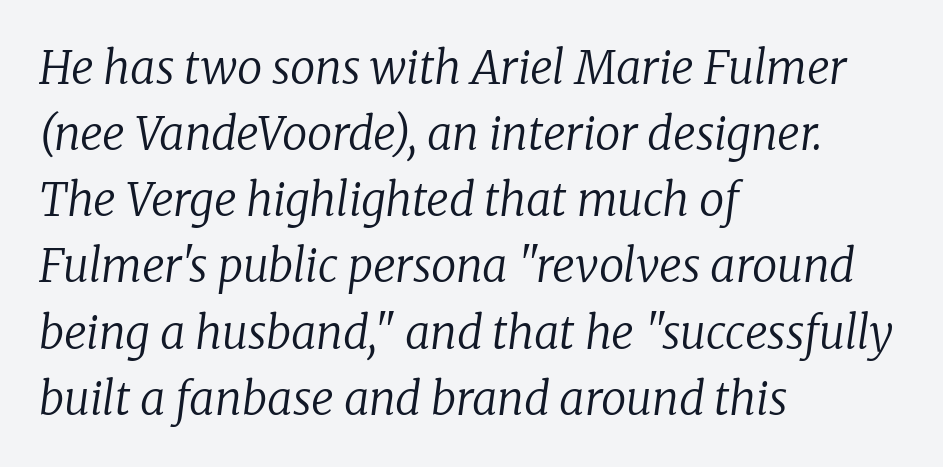
A student would call this left alignment; a typographer would say flush left, rag right. The designer went with a serif here, giving each stem small feet. Is the stroke heavy? The answer is a plain regular-or-lighter. The foot of each line stays bare and open. Vertically, the passage feels balanced, rows spaced as you'd expect. The horizontal fit of the characters is conventional and even.
